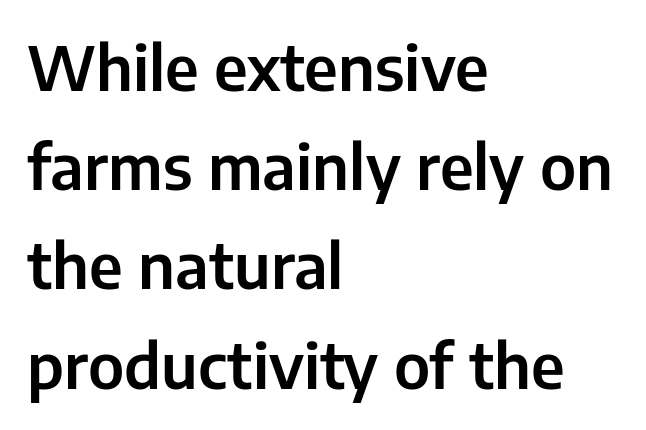
The image shows 62 px sans-serif type, upright; set left-aligned, normal line spacing (1.6x), normal letter spacing, not underlined; low stroke contrast and a medium x-height.
